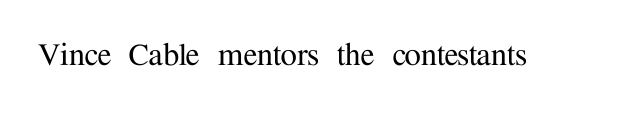
{"serif": "yes", "italic": "no", "width": "normal", "stroke_contrast": "medium", "x_height": "medium", "monospaced": "no", "underline": "no", "letter_spacing": "normal", "letter_spacing_em": 0.0, "glyph_px": 37}
